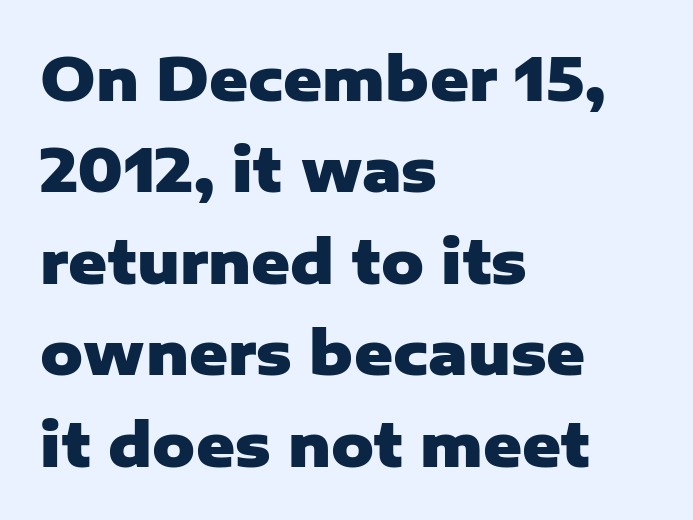
The glyphs have the mass of a bold cut. The rendering uses natural spacing where letterforms have individual widths. In terms of leading, this rendering sits right in the middle. The paragraph has a hard left edge and a soft right edge.
